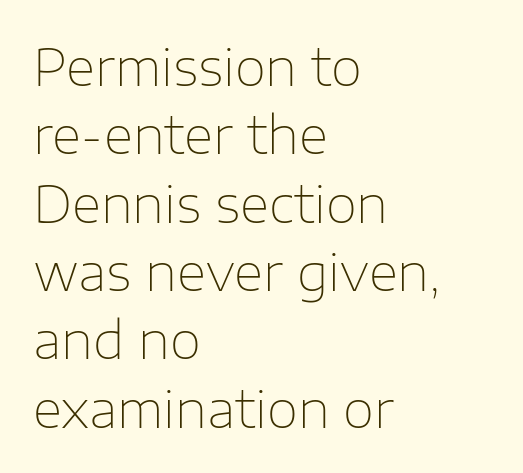
Q: Is the text bold? A: No.
Q: Is the text italic (slanted)? A: No, it is upright.
Q: Is the typeface a serif or a sans-serif typeface? A: Sans-serif.
Q: Is the text underlined? A: No.
Q: How is the paragraph aligned? A: Left-aligned.
Q: Is the spacing between letters normal or unusually wide? A: Normal.
Q: Is the spacing between lines tight, normal or loose? A: Normal.
Q: Width (condensed, normal, or wide)? A: Normal.
Q: Stroke contrast? A: Low.
Q: x-height? A: Medium.
Q: Monospaced? A: No.
